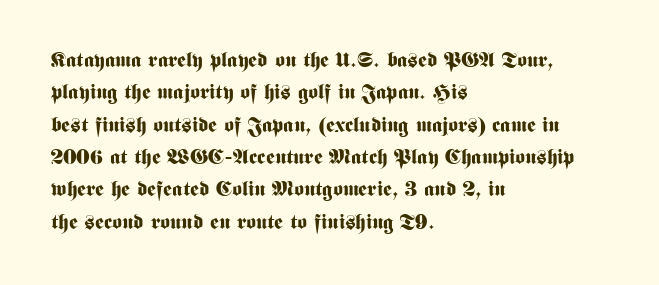
The image shows 21 px bold type, upright; set left-aligned, normal line spacing (1.54x), normal letter spacing, not underlined.
